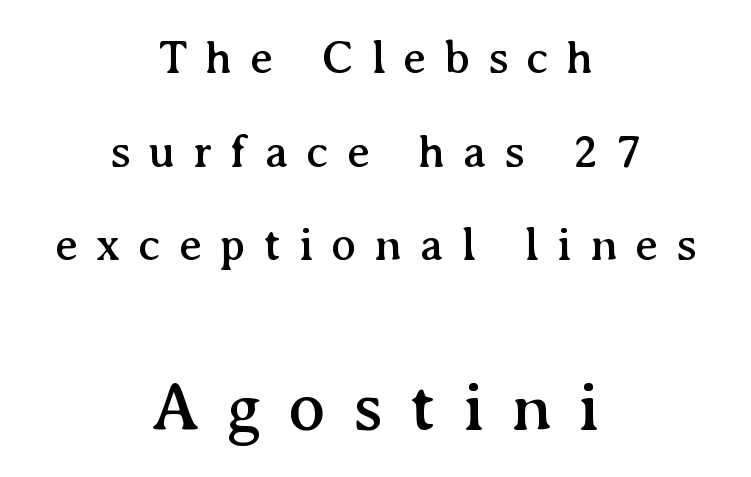
The image shows 70 px serif type, upright; set centered, loose line spacing (1.99x), unusually wide letter spacing (+0.38 em), not underlined; the second (bottom) block is 1.49x larger; medium stroke contrast and a medium x-height.
